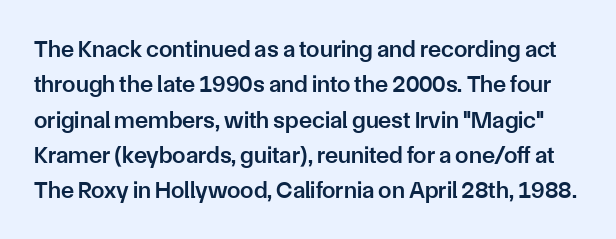
Q: Is the text bold? A: Semi-bold.
Q: Is the text italic (slanted)? A: No, it is upright.
Q: Is the text underlined? A: No.
Q: Is the spacing between letters normal or unusually wide? A: Normal.
Q: Is the spacing between lines tight, normal or loose? A: Normal.
